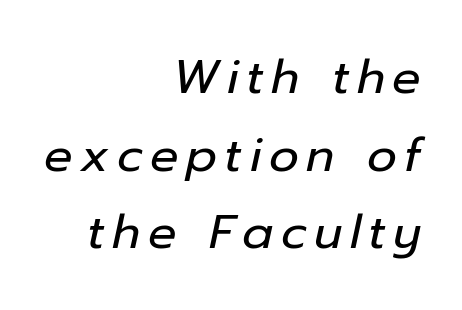
{"italic": "yes", "lean": "right", "slant_degrees": 12, "bold": "no", "weight": "regular", "width": "normal", "stroke_contrast": "low", "x_height": "medium", "monospaced": "no", "underline": "no", "align": "right", "line_spacing": "normal", "line_spacing_ratio": 1.65, "glyph_px": 47}
